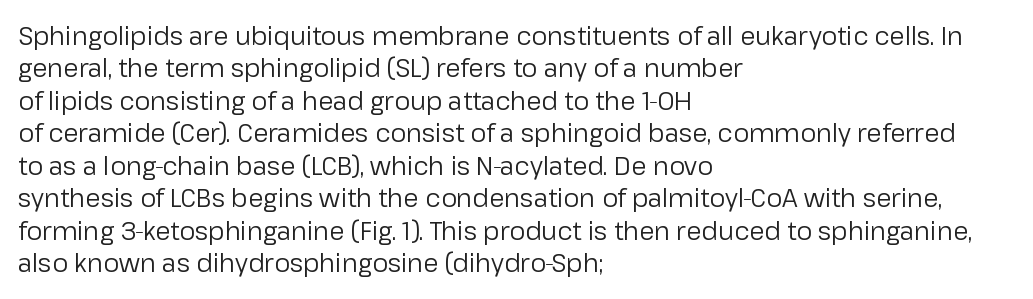
The image shows 25 px text type, upright; set left-aligned, normal line spacing (1.3x), normal letter spacing, not underlined.
